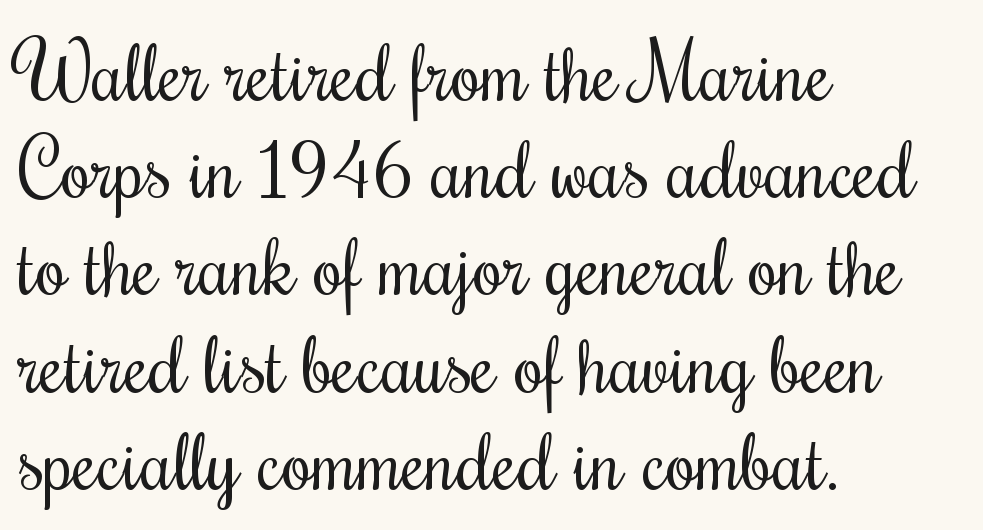
The image shows 79 px regular-weight, condensed type; set left-aligned, line spacing 1.23x, normal letter spacing, not underlined; medium stroke contrast and a small x-height.
